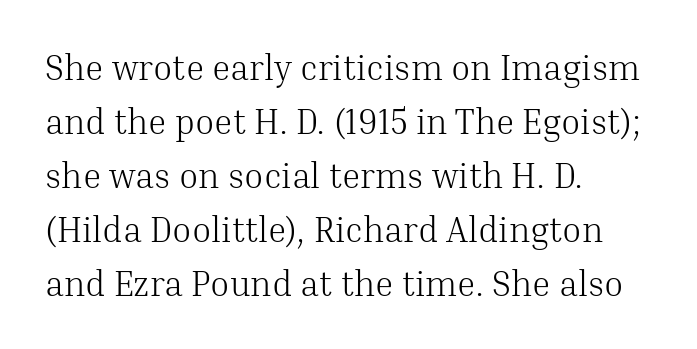
{"serif": "yes", "italic": "no", "bold": "no", "weight": "light", "width": "normal", "stroke_contrast": "medium", "x_height": "medium", "monospaced": "no", "underline": "no", "align": "left", "line_spacing": "normal", "line_spacing_ratio": 1.54, "letter_spacing": "normal", "letter_spacing_em": 0.0, "glyph_px": 35}
